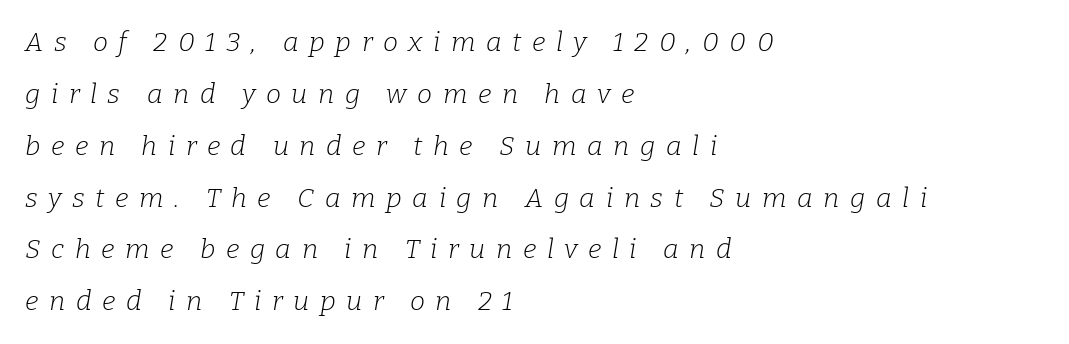
The image shows 27 px text type, italic (leaning right); set left-aligned, loose line spacing (1.92x), unusually wide letter spacing (+0.39 em), not underlined.
